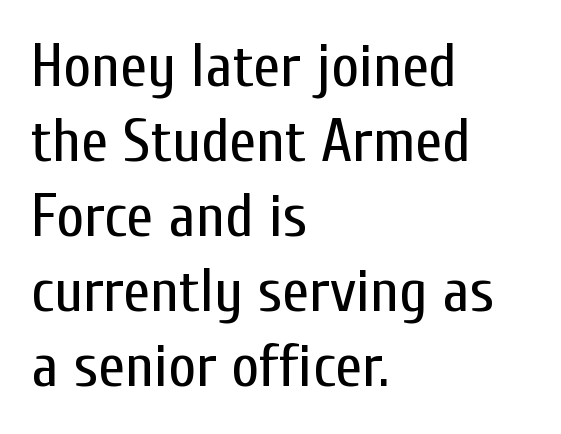
The image shows 61 px regular-weight, condensed sans-serif type, upright; set left-aligned, line spacing 1.23x, normal letter spacing, not underlined; low stroke contrast and a medium x-height.
